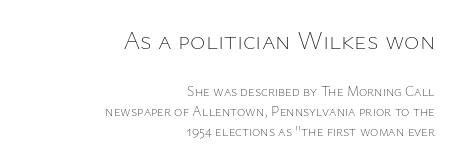
The image shows 26 px text type, upright; set right-aligned, normal line spacing (1.43x), normal letter spacing, not underlined; the first (top) block is 1.86x larger.
